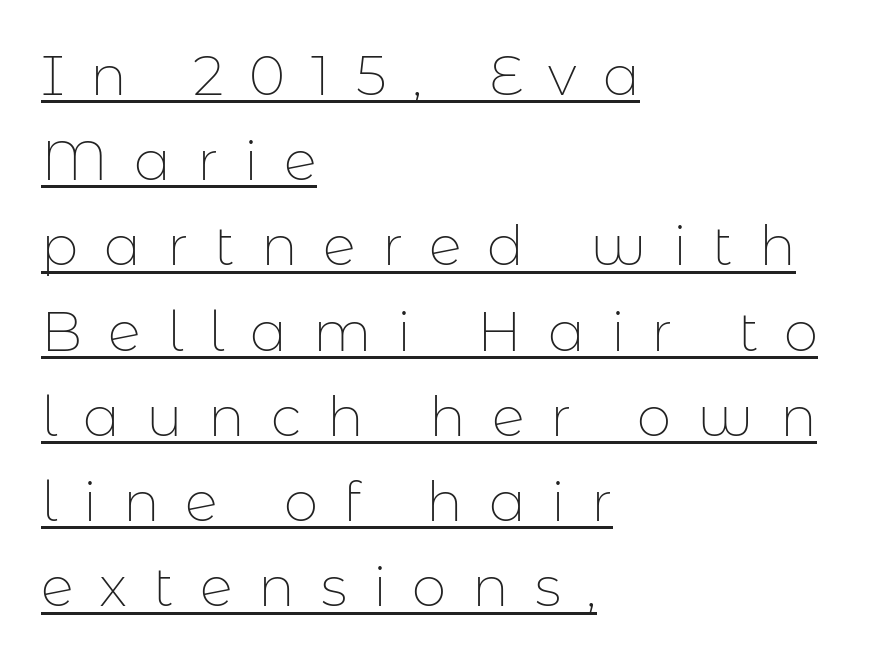
{"serif": "no", "italic": "no", "bold": "no", "weight": "thin", "width": "normal", "stroke_contrast": "low", "x_height": "medium", "monospaced": "no", "underline": "yes", "align": "left", "line_spacing": "normal", "line_spacing_ratio": 1.55, "letter_spacing": "wide", "letter_spacing_em": 0.47, "glyph_px": 55}
